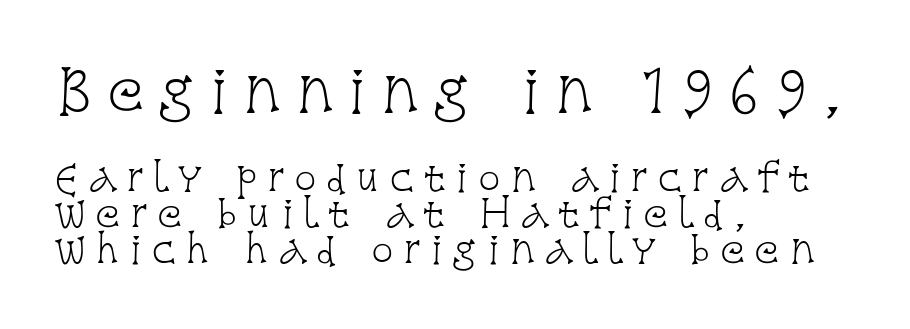
Varying glyph widths throughout — classic text-font behaviour. The tracking jumps out immediately: characters are airy and widely separated. Ascenders rise straight up at ninety degrees. Notice how the passage keeps a crisp vertical edge on the left only.
